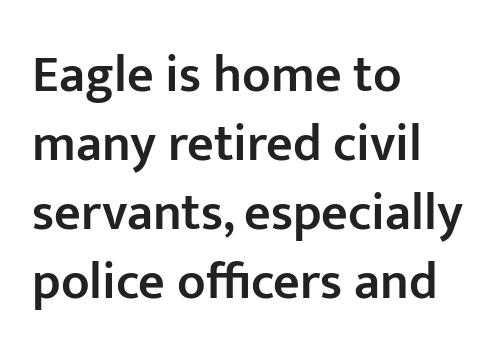
{"serif": "no", "italic": "no", "bold": "semi", "weight": "semibold", "width": "normal", "stroke_contrast": "low", "x_height": "medium", "monospaced": "no", "underline": "no", "align": "left", "line_spacing": "normal", "line_spacing_ratio": 1.33, "letter_spacing": "normal", "letter_spacing_em": 0.0, "glyph_px": 52}
